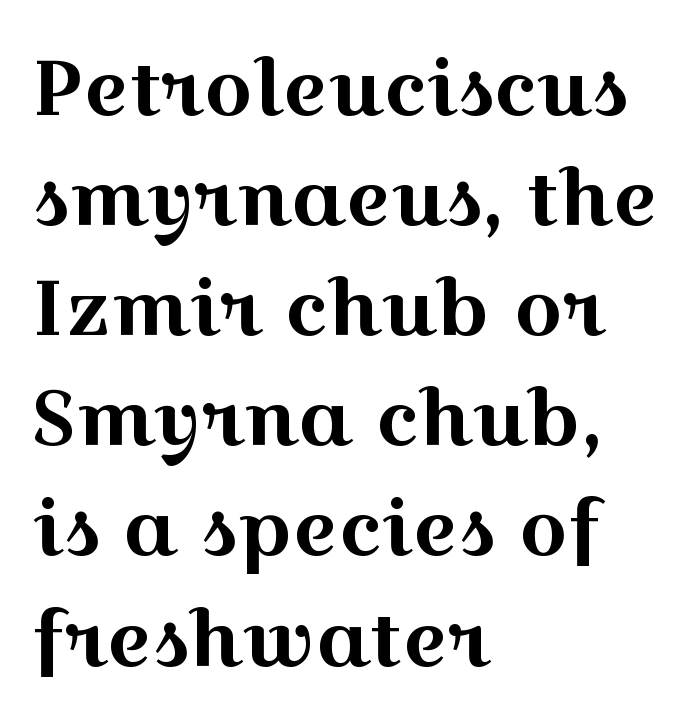
The image shows 77 px wide serif type, upright; set left-aligned, normal line spacing (1.43x), normal letter spacing, not underlined; a medium x-height.
